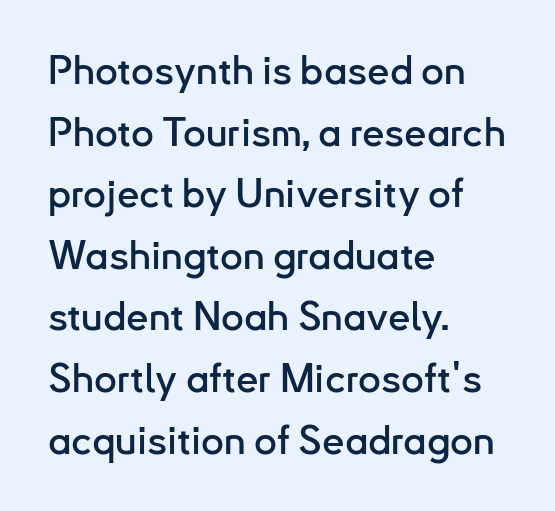
Caption: multi-line text, flush left, ragged right. Tracking here is standard; glyphs follow each other at the usual distance. In terms of letterform style, serifs are entirely absent. Baseline-to-baseline distance is the conventional proportion of letter height. Looks like regular typesetting: each glyph gets only the width it needs.
